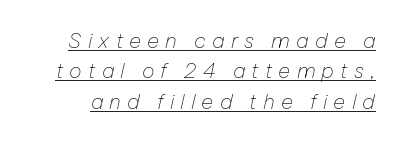
The image shows 21 px text type, italic (leaning right); set normal line spacing (1.45x), unusually wide letter spacing (+0.29 em), underlined.
